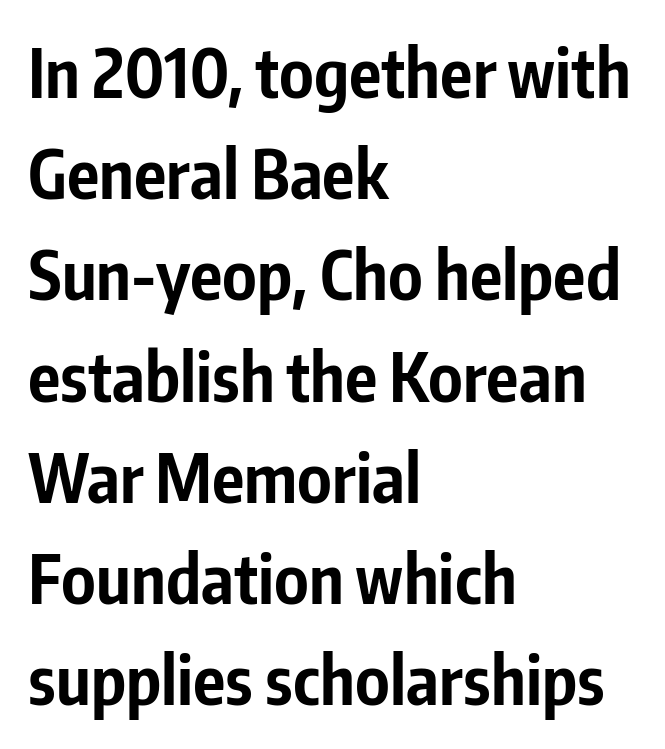
The image shows 67 px bold, condensed sans-serif type, upright; set left-aligned, normal line spacing (1.51x), normal letter spacing, not underlined; low stroke contrast and a medium x-height.
